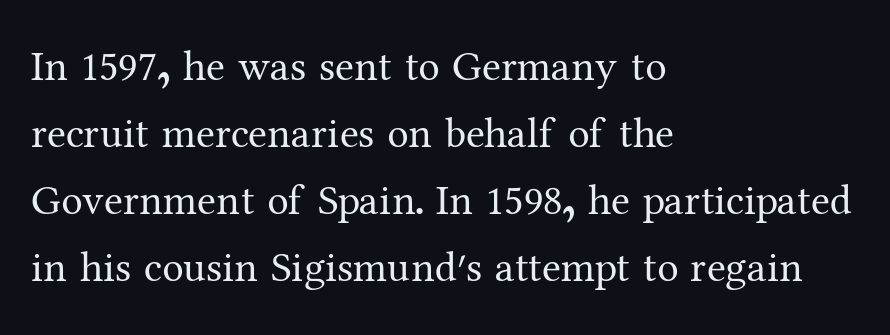
The image shows 43 px regular-weight serif type, upright; set left-aligned, normal line spacing (1.56x), normal letter spacing, not underlined; medium stroke contrast and a medium x-height.
